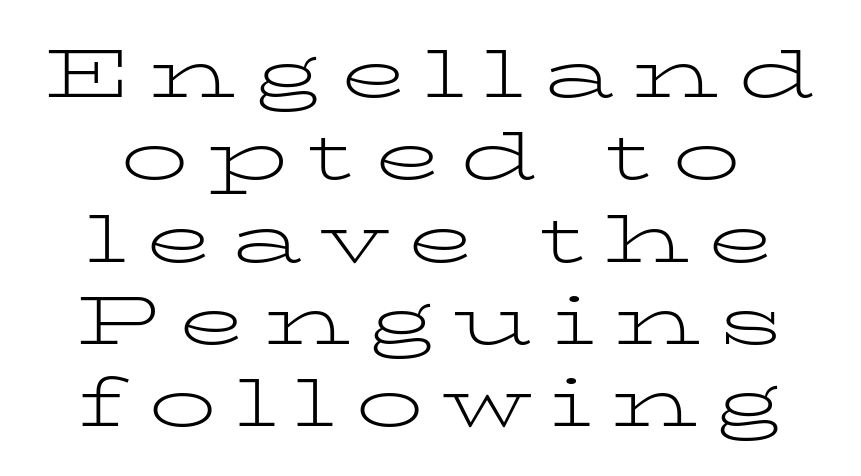
{"serif": "yes", "italic": "no", "bold": "no", "weight": "light", "width": "wide", "stroke_contrast": "low", "x_height": "medium", "monospaced": "no", "underline": "no", "align": "center", "line_spacing_ratio": 1.21, "letter_spacing": "wide", "letter_spacing_em": 0.27, "glyph_px": 68}
